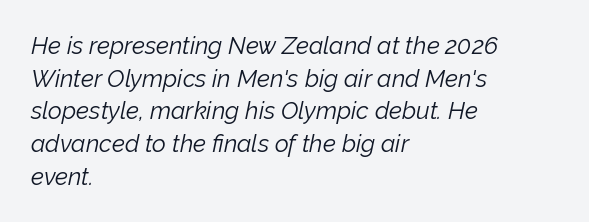
The image shows 24 px text type, italic (leaning right); set left-aligned, normal line spacing (1.36x), normal letter spacing, not underlined.
